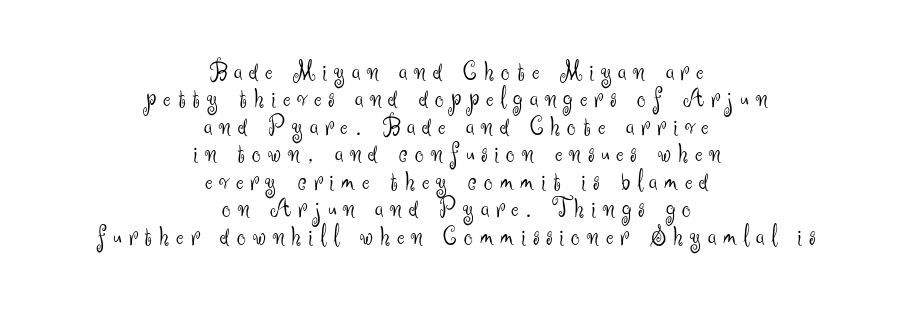
The image shows 28 px light sans-serif type, upright; set centered, tight line spacing (0.98x), unusually wide letter spacing (+0.25 em), not underlined; medium stroke contrast and a small x-height.
